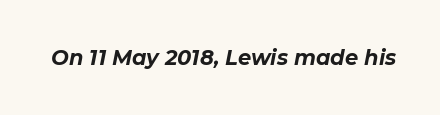
The image shows 21 px bold type, italic (leaning right); set normal letter spacing, not underlined.
